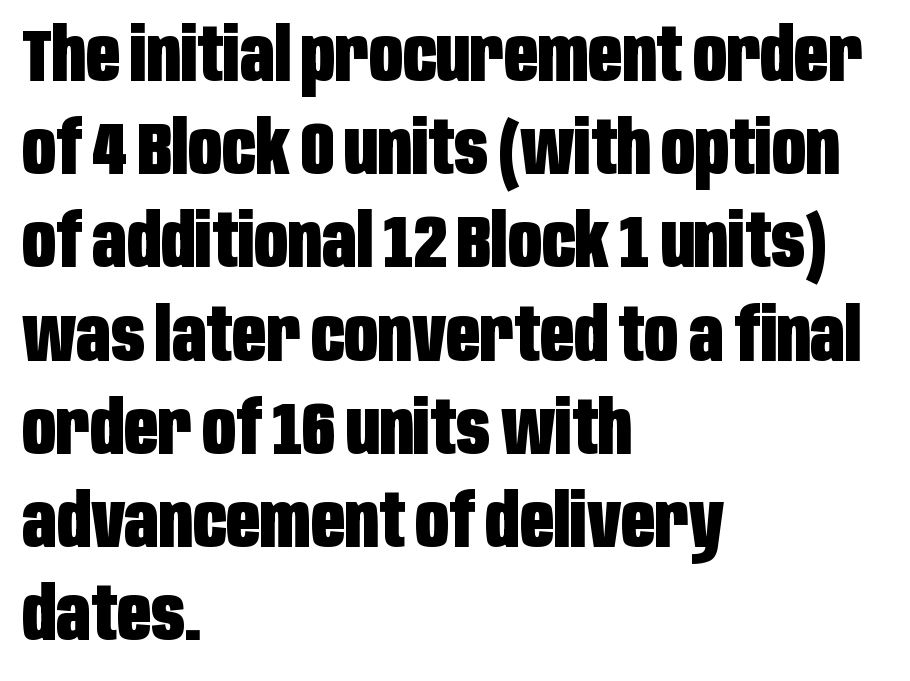
Q: Is the text bold? A: Yes.
Q: Is the text italic (slanted)? A: No, it is upright.
Q: Is the typeface a serif or a sans-serif typeface? A: Sans-serif.
Q: Is the text underlined? A: No.
Q: How is the paragraph aligned? A: Left-aligned.
Q: Is the spacing between letters normal or unusually wide? A: Normal.
Q: Is the spacing between lines tight, normal or loose? A: Normal.
Q: Width (condensed, normal, or wide)? A: Condensed.
Q: Stroke contrast? A: Low.
Q: x-height? A: Large.
Q: Monospaced? A: No.
